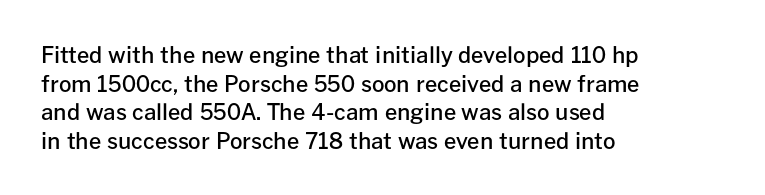
{"italic": "no", "bold": "semi", "underline": "no", "align": "left", "line_spacing": "normal", "line_spacing_ratio": 1.3, "letter_spacing": "normal", "letter_spacing_em": 0.0, "glyph_px": 22}
